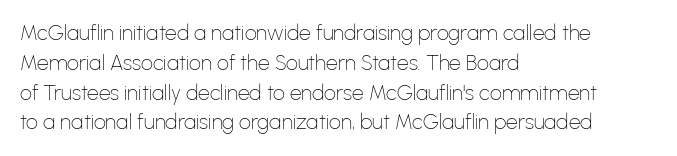
Quick note: interline space is typical. Nothing unusual about the tracking: characters are spaced as the font intends. Unmarked baselines from the first word to the last. No italicization has been applied; the sample stays upright.
